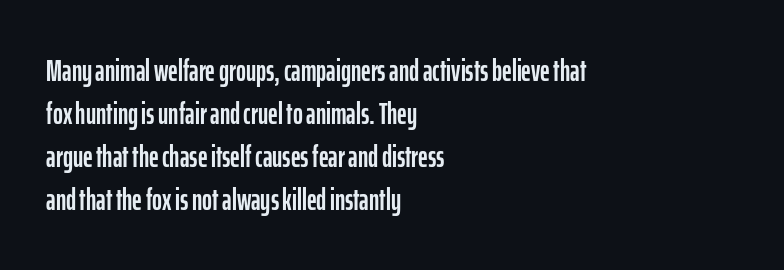
Q: Is the text italic (slanted)? A: No, it is upright.
Q: Is the typeface a serif or a sans-serif typeface? A: Sans-serif.
Q: Is the text underlined? A: No.
Q: How is the paragraph aligned? A: Left-aligned.
Q: Is the spacing between letters normal or unusually wide? A: Normal.
Q: Is the spacing between lines tight, normal or loose? A: Normal.
Q: Width (condensed, normal, or wide)? A: Condensed.
Q: Stroke contrast? A: Low.
Q: x-height? A: Medium.
Q: Monospaced? A: No.
